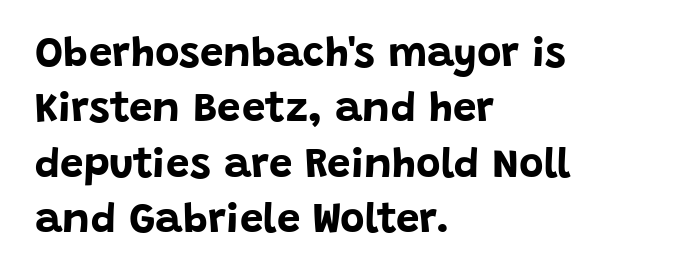
The type is set solid horizontally, with unmodified tracking. The text was rendered using a sans face with plain stroke endings. Varying glyph widths throughout — classic text-font behaviour. Summary of weight: heavy, a full bold. Does the copy run flush right? No — it runs flush left.
